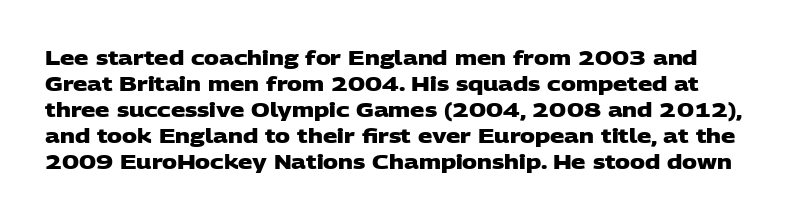
Q: Is the text bold? A: Yes.
Q: Is the text underlined? A: No.
Q: Is the spacing between letters normal or unusually wide? A: Normal.
Q: Is the spacing between lines tight, normal or loose? A: Normal.
